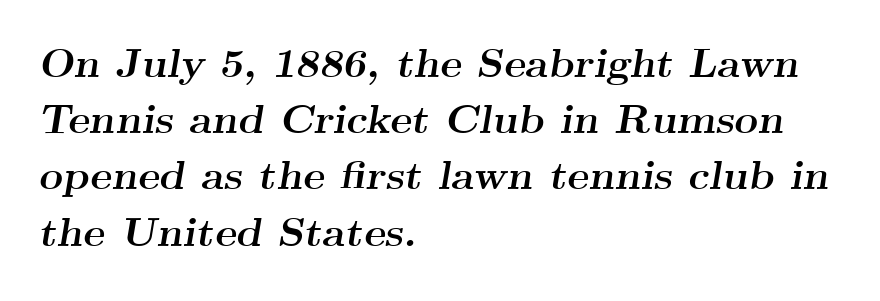
Q: Is the text bold? A: Yes.
Q: Is the text italic (slanted)? A: Yes, it leans right by about 9 degrees.
Q: Is the typeface a serif or a sans-serif typeface? A: Serif.
Q: Is the text underlined? A: No.
Q: How is the paragraph aligned? A: Left-aligned.
Q: Is the spacing between letters normal or unusually wide? A: Normal.
Q: Is the spacing between lines tight, normal or loose? A: Normal.
Q: Width (condensed, normal, or wide)? A: Wide.
Q: Stroke contrast? A: Medium.
Q: x-height? A: Small.
Q: Monospaced? A: No.
